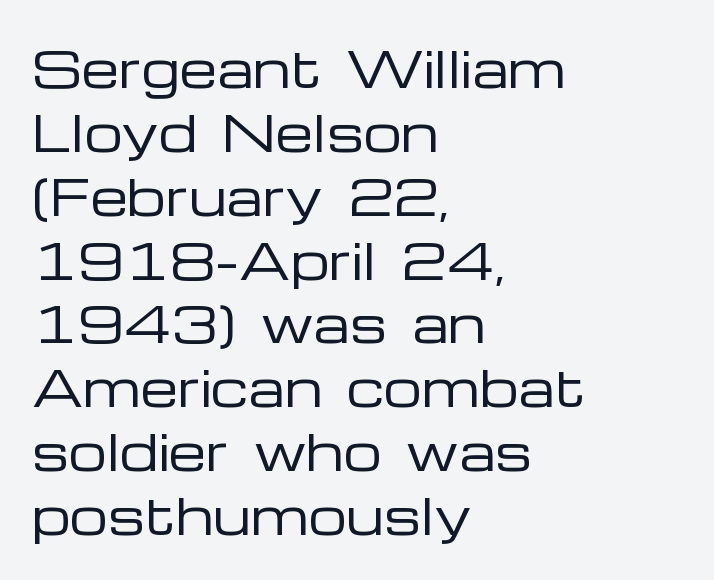
{"serif": "no", "italic": "no", "bold": "no", "weight": "regular", "width": "wide", "stroke_contrast": "low", "x_height": "medium", "monospaced": "no", "underline": "no", "align": "left", "line_spacing": "normal", "line_spacing_ratio": 1.33, "letter_spacing": "normal", "letter_spacing_em": 0.0, "glyph_px": 48}
